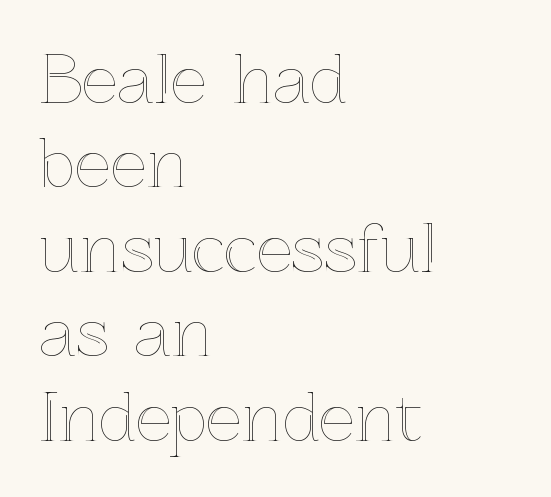
{"italic": "no", "width": "normal", "x_height": "medium", "monospaced": "no", "underline": "no", "align": "left", "line_spacing": "normal", "line_spacing_ratio": 1.32, "letter_spacing": "normal", "letter_spacing_em": 0.0, "glyph_px": 64}
